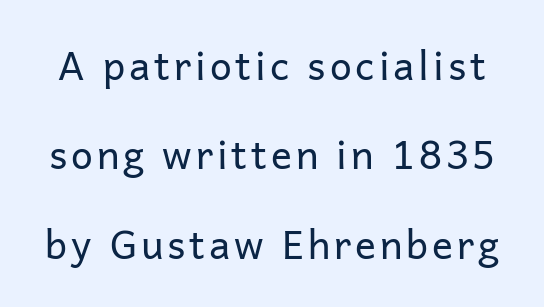
Q: Is the text bold? A: No.
Q: Is the text italic (slanted)? A: No, it is upright.
Q: Is the typeface a serif or a sans-serif typeface? A: Sans-serif.
Q: Is the text underlined? A: No.
Q: Is the spacing between lines tight, normal or loose? A: Loose.
Q: Width (condensed, normal, or wide)? A: Normal.
Q: Stroke contrast? A: Low.
Q: x-height? A: Medium.
Q: Monospaced? A: No.
